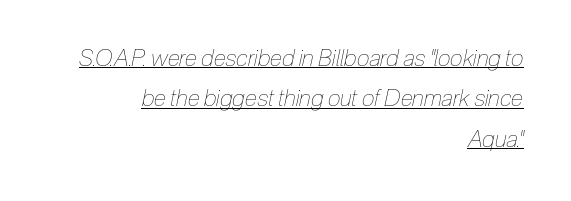
The image shows 23 px text type, italic (leaning right); set right-aligned, line spacing 1.76x, normal letter spacing, underlined.
